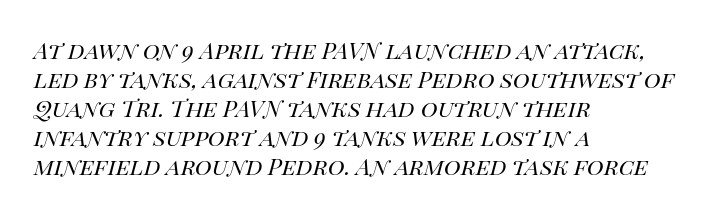
The image shows 23 px text type, italic (leaning right); set left-aligned, normal line spacing (1.26x), normal letter spacing, not underlined.
